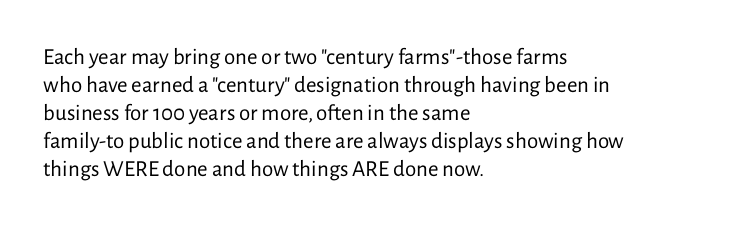
Q: Is the text bold? A: No.
Q: Is the text italic (slanted)? A: No, it is upright.
Q: Is the text underlined? A: No.
Q: How is the paragraph aligned? A: Left-aligned.
Q: Is the spacing between letters normal or unusually wide? A: Normal.
